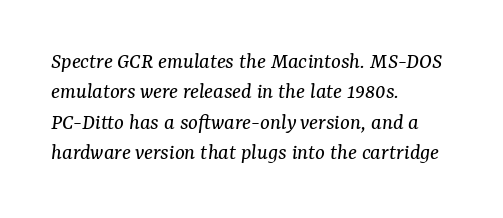
The image shows 23 px text type, italic (leaning right); set left-aligned, normal line spacing (1.32x), normal letter spacing, not underlined.
